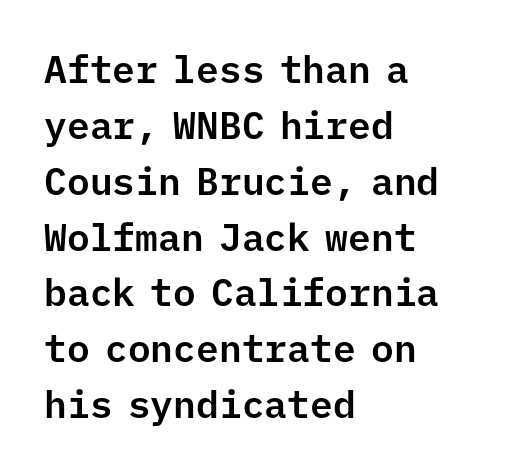
Q: Is the text italic (slanted)? A: No, it is upright.
Q: Is the typeface a serif or a sans-serif typeface? A: Sans-serif.
Q: Is the text underlined? A: No.
Q: How is the paragraph aligned? A: Left-aligned.
Q: Is the spacing between letters normal or unusually wide? A: Normal.
Q: Is the spacing between lines tight, normal or loose? A: Normal.
Q: Width (condensed, normal, or wide)? A: Normal.
Q: Stroke contrast? A: Low.
Q: x-height? A: Medium.
Q: Monospaced? A: Yes.
